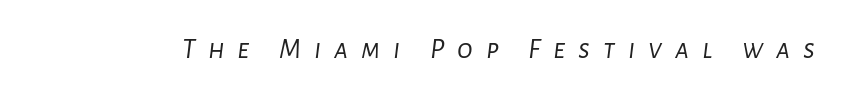
{"italic": "yes", "lean": "right", "slant_degrees": 7, "bold": "no", "weight": "light", "width": "normal", "stroke_contrast": "low", "x_height": "medium", "monospaced": "no", "underline": "no", "letter_spacing": "wide", "letter_spacing_em": 0.44, "glyph_px": 29}
